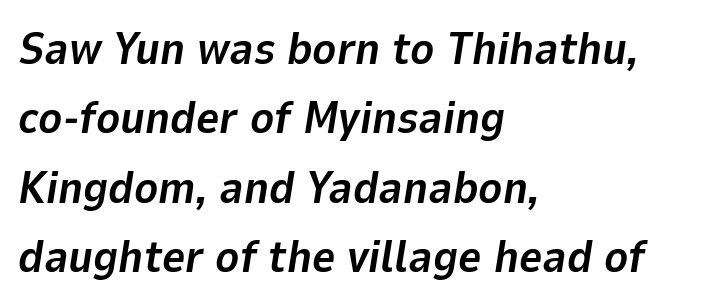
{"italic": "yes", "lean": "right", "slant_degrees": 9, "bold": "yes", "weight": "bold", "width": "normal", "stroke_contrast": "low", "x_height": "medium", "monospaced": "no", "underline": "no", "align": "left", "line_spacing": "normal", "line_spacing_ratio": 1.54, "letter_spacing": "normal", "letter_spacing_em": 0.0, "glyph_px": 45}
